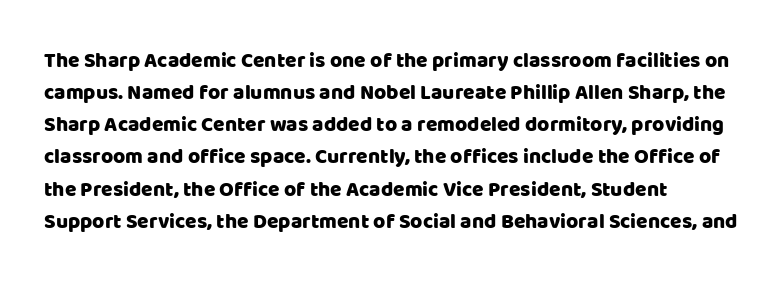
Q: Is the text italic (slanted)? A: No, it is upright.
Q: Is the text underlined? A: No.
Q: How is the paragraph aligned? A: Left-aligned.
Q: Is the spacing between letters normal or unusually wide? A: Normal.
Q: Is the spacing between lines tight, normal or loose? A: Normal.
